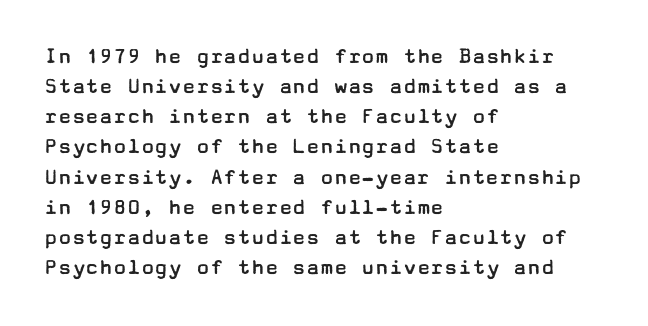
The image shows 23 px text type, upright; set left-aligned, normal line spacing (1.31x), normal letter spacing, not underlined.
